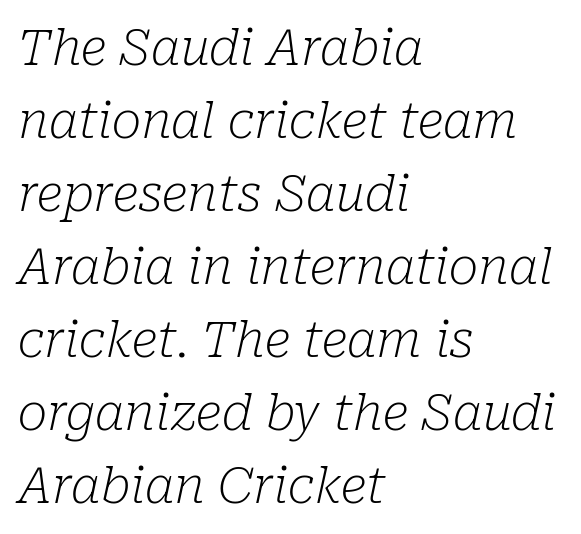
The line-height multiplier appears to be the usual default. Which margin do the lines hug? The left one — the right edge is uneven. The tracking reads as untouched default to a designer's eye. The typesetting does not lean heavy: it is not bold. Underline: absent.
